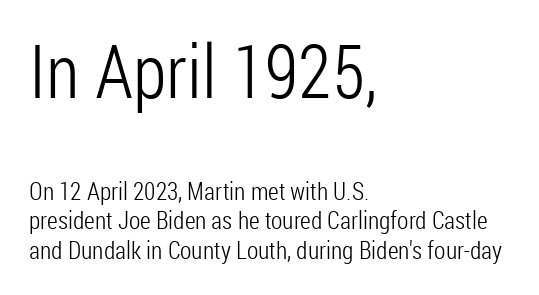
Scale decreases going downward across the two blocks. The characters are drawn with everyday or finer stroke widths. Each letter's strokes conclude bluntly, with no projecting serifs. The paragraph shown leans on its left margin.
